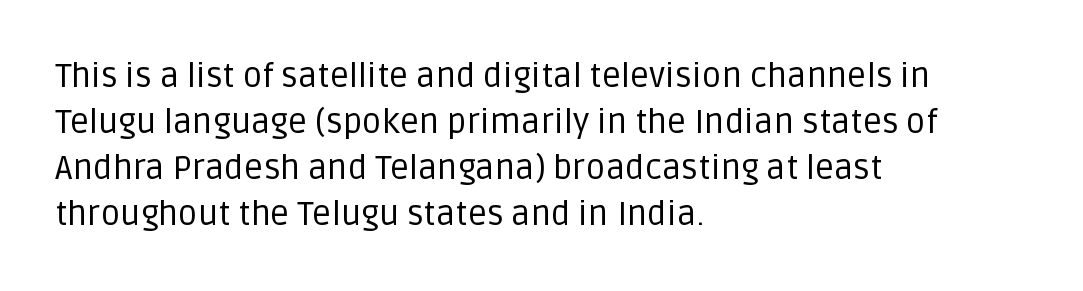
The paragraph has a hard left edge and a soft right edge. The gap between lines stays unmarked. The characters are drawn with everyday or finer stroke widths. No italicization has been applied; the sample stays upright. Observe the ordinary spacing: letters are neighbours, not strangers.
